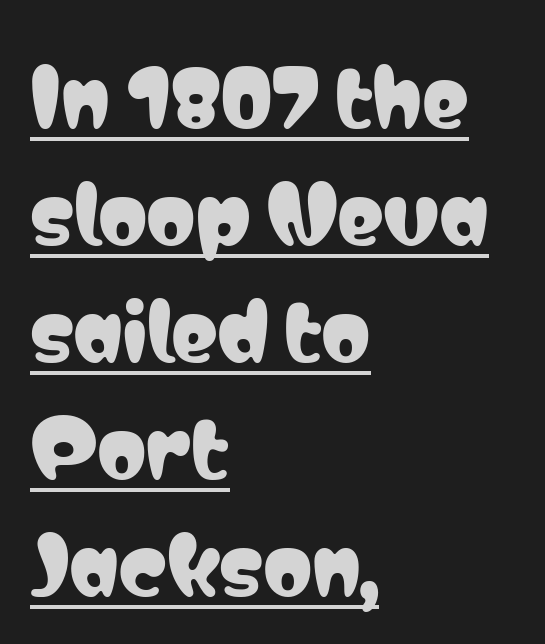
The image shows 78 px condensed sans-serif type, upright; set left-aligned, normal line spacing (1.5x), normal letter spacing, underlined; low stroke contrast and a medium x-height.
